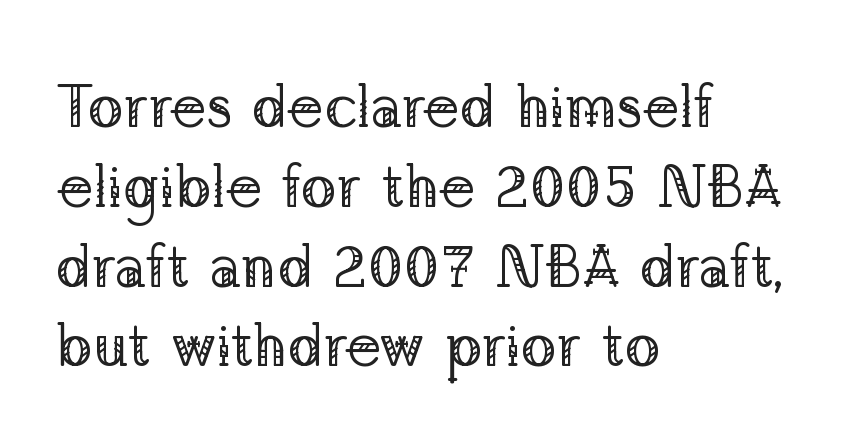
{"serif": "yes", "italic": "no", "bold": "no", "weight": "regular", "width": "normal", "stroke_contrast": "low", "x_height": "medium", "monospaced": "no", "underline": "no", "align": "left", "line_spacing": "normal", "line_spacing_ratio": 1.33, "letter_spacing": "normal", "letter_spacing_em": 0.0, "glyph_px": 60}
